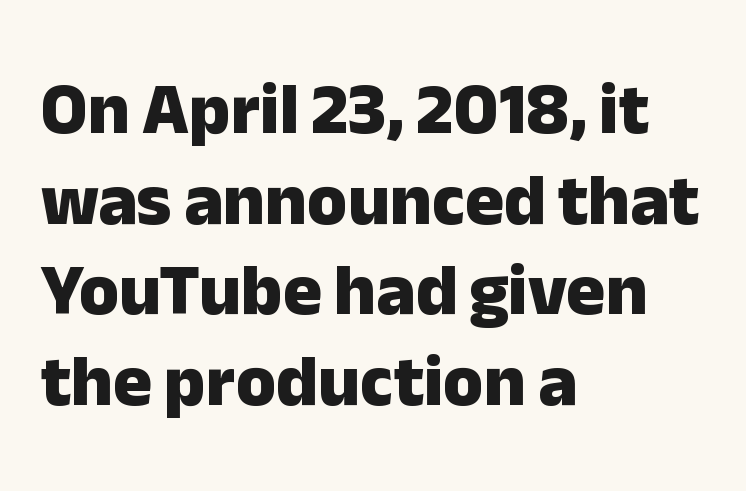
Q: Is the text bold? A: Yes.
Q: Is the text italic (slanted)? A: No, it is upright.
Q: Is the typeface a serif or a sans-serif typeface? A: Sans-serif.
Q: Is the text underlined? A: No.
Q: How is the paragraph aligned? A: Left-aligned.
Q: Is the spacing between letters normal or unusually wide? A: Normal.
Q: Width (condensed, normal, or wide)? A: Normal.
Q: Stroke contrast? A: Low.
Q: x-height? A: Medium.
Q: Monospaced? A: No.
